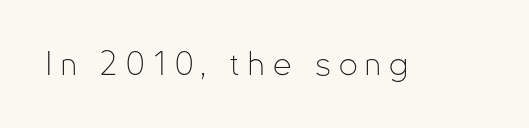
Observe the wide spacing: letters keep a clear distance from each other. Varying glyph widths throughout — classic text-font behaviour. Serifs: no, the terminals of the letterforms are clean. Honestly, there is no underline to notice here at all. No letter is thick-stroked: the sample isn't bold.
